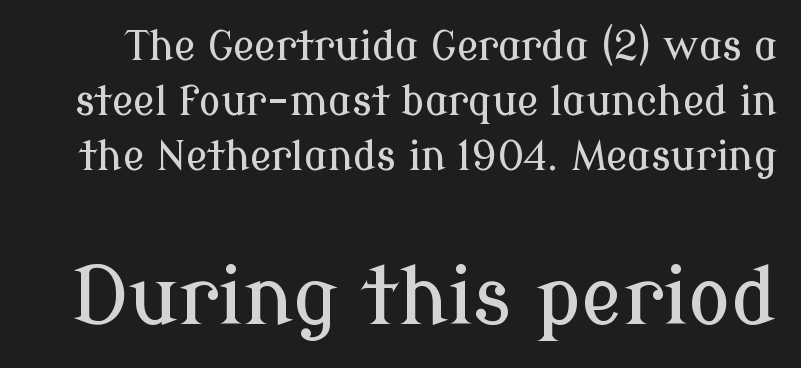
Q: Is the text italic (slanted)? A: No, it is upright.
Q: Is the typeface a serif or a sans-serif typeface? A: Serif.
Q: Is the text underlined? A: No.
Q: Is the spacing between letters normal or unusually wide? A: Normal.
Q: Is the spacing between lines tight, normal or loose? A: Normal.
Q: Which block of text is set in a larger size, the first (top) or the second (bottom)? A: The second (bottom) one.
Q: Width (condensed, normal, or wide)? A: Normal.
Q: Stroke contrast? A: Low.
Q: x-height? A: Medium.
Q: Monospaced? A: No.
